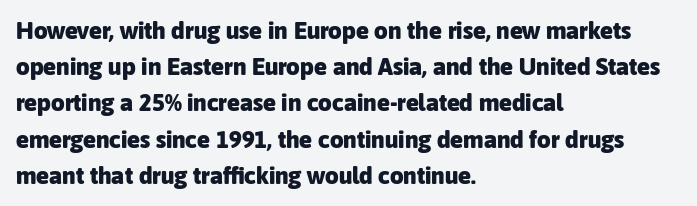
{"italic": "no", "bold": "yes", "underline": "no", "align": "left", "line_spacing": "normal", "line_spacing_ratio": 1.51, "letter_spacing": "normal", "letter_spacing_em": 0.0, "glyph_px": 24}
